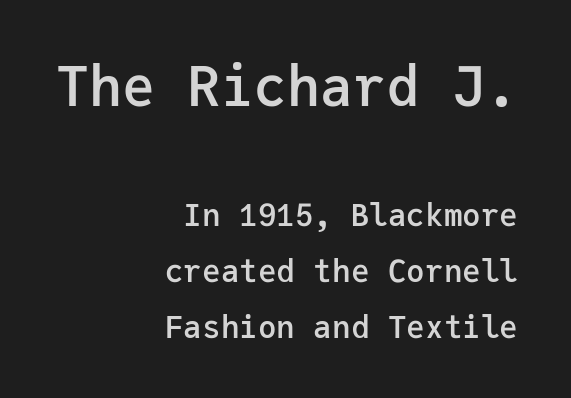
The image shows 55 px semibold sans-serif type, upright, monospaced; set right-aligned, line spacing 1.8x, normal letter spacing, not underlined; the first (top) block is 1.77x larger; low stroke contrast and a medium x-height.
